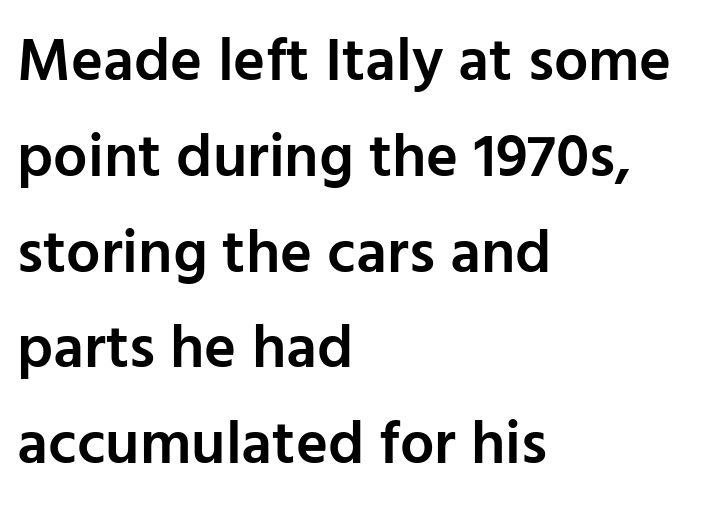
Style check: upright. In terms of leading, this rendering sits right in the middle. Font category for this specimen: sans-serif. The horizontal fit of the characters is conventional and even. Type without underlining.
